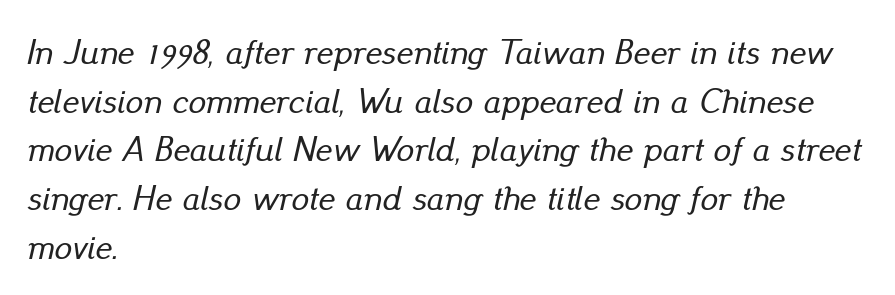
The image shows 35 px text type, italic (leaning right); set left-aligned, normal line spacing (1.39x), normal letter spacing, not underlined; low stroke contrast and a small x-height.
